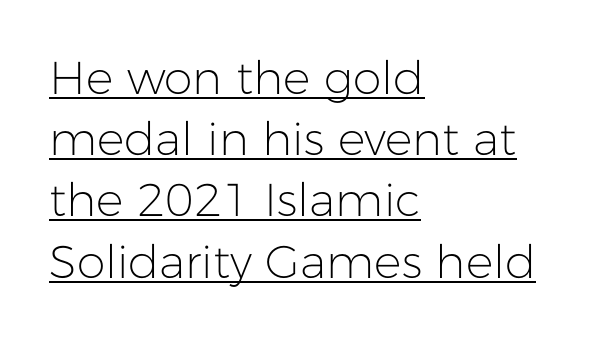
Does the lettering tilt? It doesn't — this is upright. Compared with a typical body face, this is equally light or lighter still. The face used here is proportionally spaced, like ordinary book or web type. Look at the bottom of the vertical strokes: they stop flat, with no serifs. Vertical spacing — default. Descenders here cross a horizontal rule under the line.
